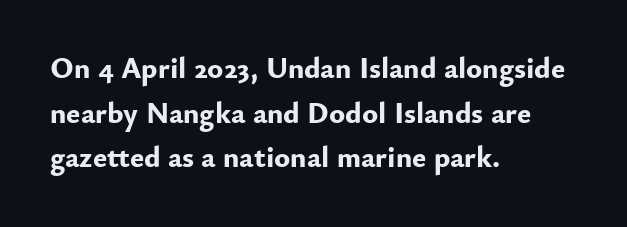
The image shows 30 px bold sans-serif type, upright; set left-aligned, normal line spacing (1.49x), normal letter spacing, not underlined; low stroke contrast and a small x-height.
